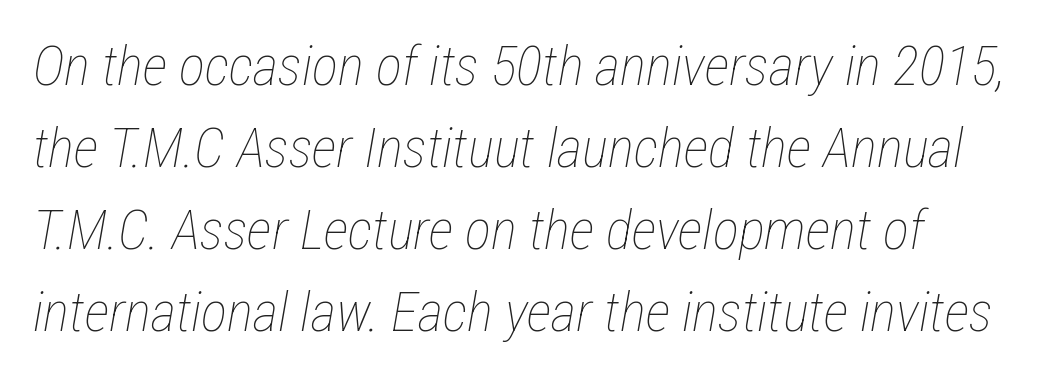
The image shows 55 px thin, condensed type, italic (leaning right); set normal line spacing (1.49x), normal letter spacing, not underlined; low stroke contrast and a medium x-height.
